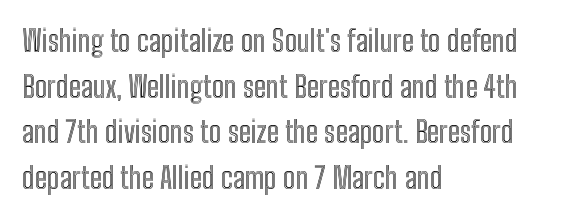
Q: Is the text italic (slanted)? A: No, it is upright.
Q: Is the text underlined? A: No.
Q: How is the paragraph aligned? A: Left-aligned.
Q: Is the spacing between letters normal or unusually wide? A: Normal.
Q: Is the spacing between lines tight, normal or loose? A: Normal.
Q: Width (condensed, normal, or wide)? A: Condensed.
Q: x-height? A: Medium.
Q: Monospaced? A: No.
